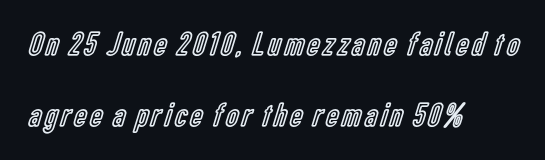
Q: Is the text italic (slanted)? A: Yes.
Q: Is the text underlined? A: No.
Q: How is the paragraph aligned? A: Left-aligned.
Q: Is the spacing between lines tight, normal or loose? A: Loose.
Q: Width (condensed, normal, or wide)? A: Condensed.
Q: x-height? A: Medium.
Q: Monospaced? A: No.
